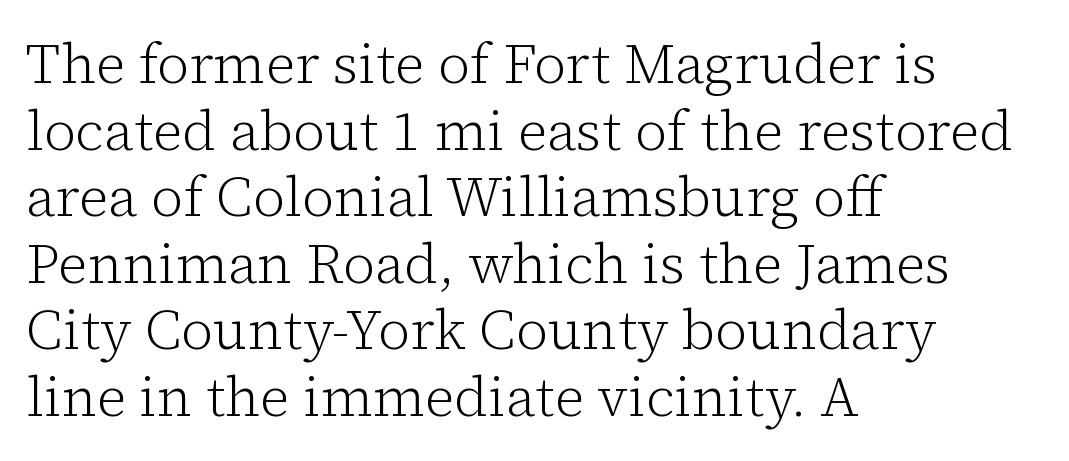
The tracking reads as untouched default to a designer's eye. Glance below the letters and you will spot only blank space. When letters stand straight like this, we call the style roman or upright. Is this a fixed-width face? No — the glyphs have proportional, varying widths. The weight tops out at a normal text grade. This rendering uses left alignment, leaving the right contour irregular.
